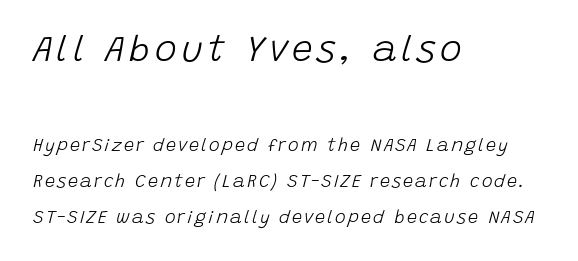
{"italic": "yes", "lean": "right", "slant_degrees": 15, "bold": "no", "weight": "light", "width": "normal", "stroke_contrast": "low", "x_height": "large", "monospaced": "no", "underline": "no", "align": "left", "line_spacing": "loose", "line_spacing_ratio": 2.0, "larger_block": "first", "size_ratio": 2.06, "glyph_px": 37}
